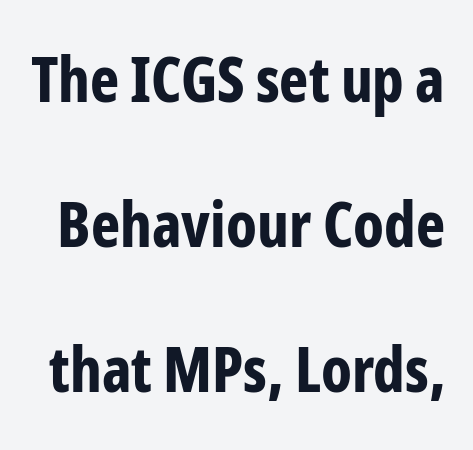
Q: Is the text bold? A: Yes.
Q: Is the text italic (slanted)? A: No, it is upright.
Q: Is the typeface a serif or a sans-serif typeface? A: Sans-serif.
Q: Is the text underlined? A: No.
Q: Is the spacing between letters normal or unusually wide? A: Normal.
Q: Is the spacing between lines tight, normal or loose? A: Loose.
Q: Width (condensed, normal, or wide)? A: Condensed.
Q: Stroke contrast? A: Low.
Q: x-height? A: Medium.
Q: Monospaced? A: No.
